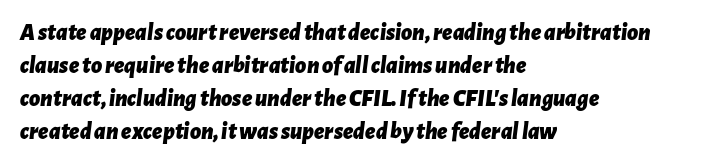
Caption: bold face, heavy strokes. The rag falls on the right side of this text block. Whoever set this chose a conventional vertical rhythm. The specimen omits any rule beneath the text block's lines. What stands out about the letter spacing? Nothing — it is the standard amount.
